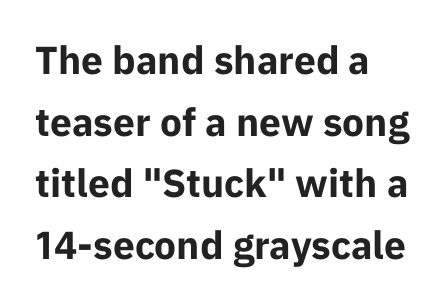
The image shows 39 px bold sans-serif type, upright; set left-aligned, normal line spacing (1.58x), normal letter spacing, not underlined; low stroke contrast and a medium x-height.
